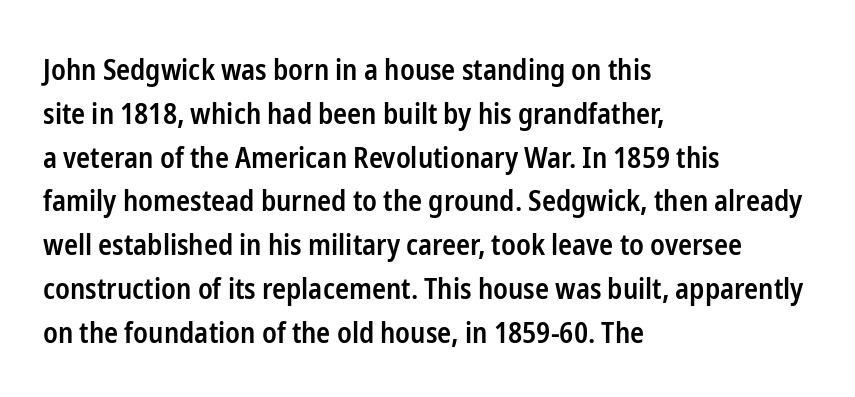
{"serif": "no", "italic": "no", "bold": "semi", "weight": "semibold", "width": "condensed", "stroke_contrast": "low", "x_height": "medium", "monospaced": "no", "underline": "no", "align": "left", "line_spacing": "normal", "line_spacing_ratio": 1.51, "letter_spacing": "normal", "letter_spacing_em": 0.0, "glyph_px": 29}
